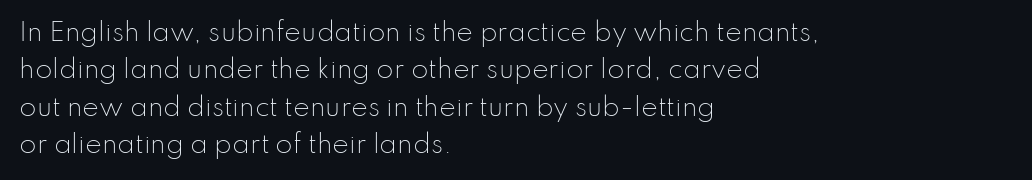
In CSS terms this would be text-align: left. Descenders are the only things crossing below the line. One glance says typical: line gaps are just what's usual. This is the regular roman posture of the typeface.
